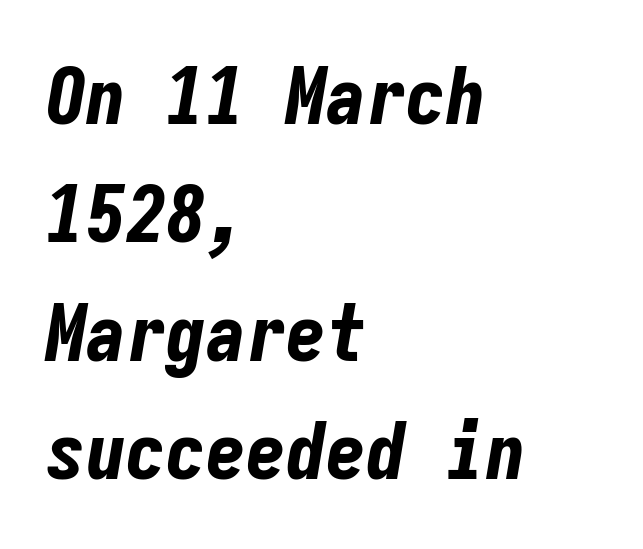
The image shows 80 px bold, condensed type, italic (leaning right), monospaced; set left-aligned, normal line spacing (1.48x), normal letter spacing, not underlined; low stroke contrast and a medium x-height.
